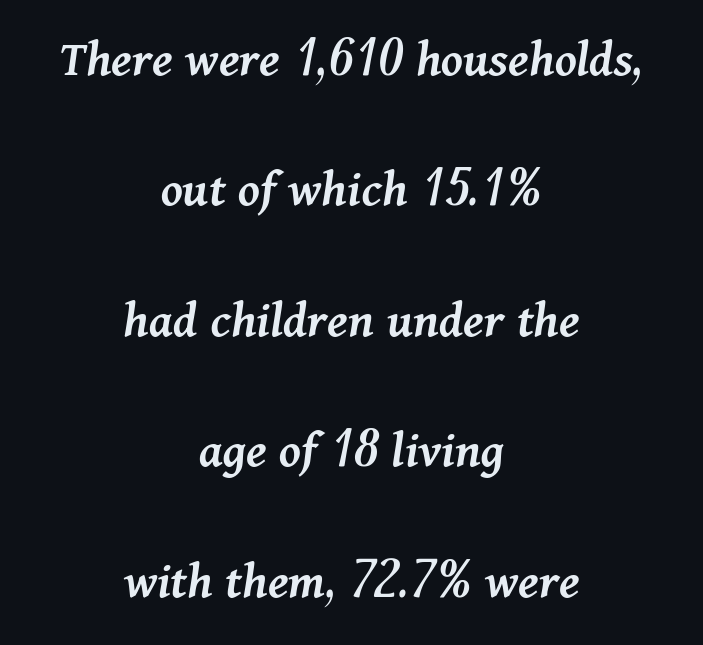
Q: Is the text bold? A: Semi-bold.
Q: Is the text italic (slanted)? A: Yes, it leans right by about 11 degrees.
Q: Is the text underlined? A: No.
Q: How is the paragraph aligned? A: Centered.
Q: Is the spacing between letters normal or unusually wide? A: Normal.
Q: Is the spacing between lines tight, normal or loose? A: Loose.
Q: Width (condensed, normal, or wide)? A: Normal.
Q: Stroke contrast? A: Medium.
Q: x-height? A: Medium.
Q: Monospaced? A: No.
